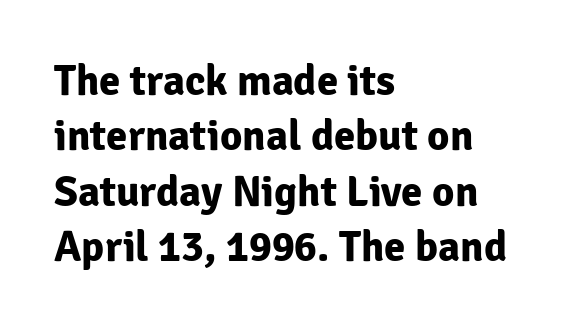
Q: Is the text bold? A: Yes.
Q: Is the text italic (slanted)? A: No, it is upright.
Q: Is the typeface a serif or a sans-serif typeface? A: Sans-serif.
Q: Is the text underlined? A: No.
Q: How is the paragraph aligned? A: Left-aligned.
Q: Is the spacing between letters normal or unusually wide? A: Normal.
Q: Is the spacing between lines tight, normal or loose? A: Normal.
Q: Width (condensed, normal, or wide)? A: Normal.
Q: Stroke contrast? A: Low.
Q: x-height? A: Medium.
Q: Monospaced? A: No.
